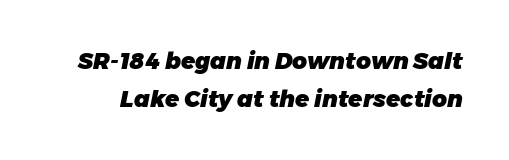
Emphasis by weight is at full strength: bold. Notice how descenders clear the ascenders below comfortably — that's standard leading. The axis of the letterforms is tilted away from vertical. Between one letter and the next there's only the usual sliver of space.
